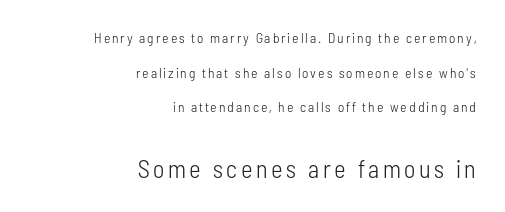
The image shows 25 px text type, upright; set right-aligned, loose line spacing (2.47x), not underlined; the second (bottom) block is 1.79x larger.
